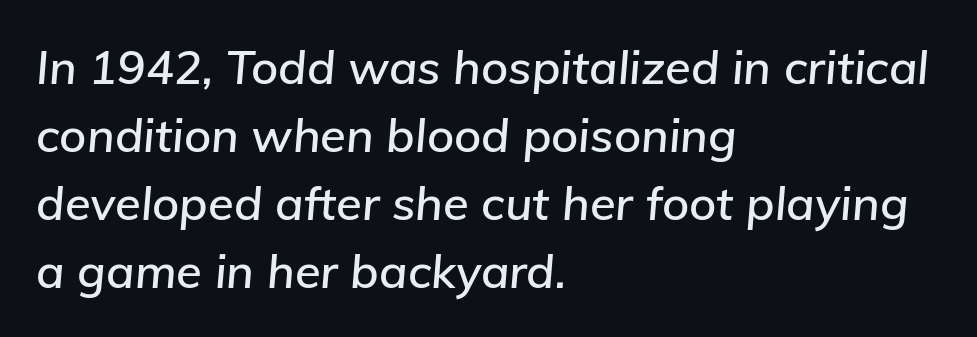
Has an underline been added? It has not. Do the characters align in a grid? No, the font is proportional. Vertically, the passage feels balanced, rows spaced as you'd expect. Does extra space separate the letters? No, they use regular spacing. Horizontal alignment here is leftward, the default for most running prose. Every character sits at an angle, as italics do.
